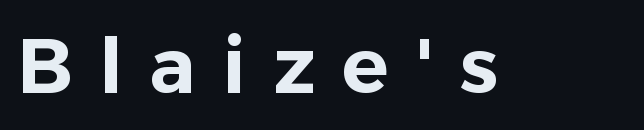
The letters stand upright; this is a roman face. The face used here is a sans, in the tradition of grotesques and geometrics. Type without underlining. The rendering uses natural spacing where letterforms have individual widths. The gaps between neighbouring characters are conspicuously large.
